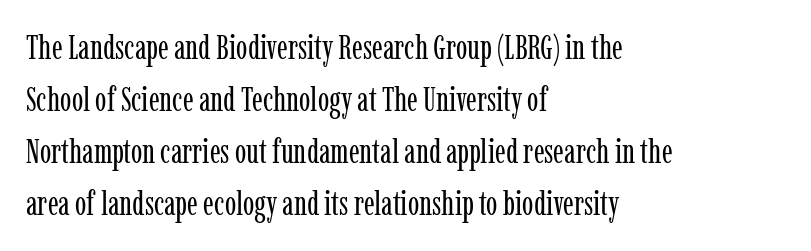
Q: Is the text bold? A: No.
Q: Is the text italic (slanted)? A: No, it is upright.
Q: Is the typeface a serif or a sans-serif typeface? A: Serif.
Q: Is the text underlined? A: No.
Q: How is the paragraph aligned? A: Left-aligned.
Q: Is the spacing between letters normal or unusually wide? A: Normal.
Q: Is the spacing between lines tight, normal or loose? A: Normal.
Q: Width (condensed, normal, or wide)? A: Condensed.
Q: Stroke contrast? A: Low.
Q: x-height? A: Medium.
Q: Monospaced? A: No.
